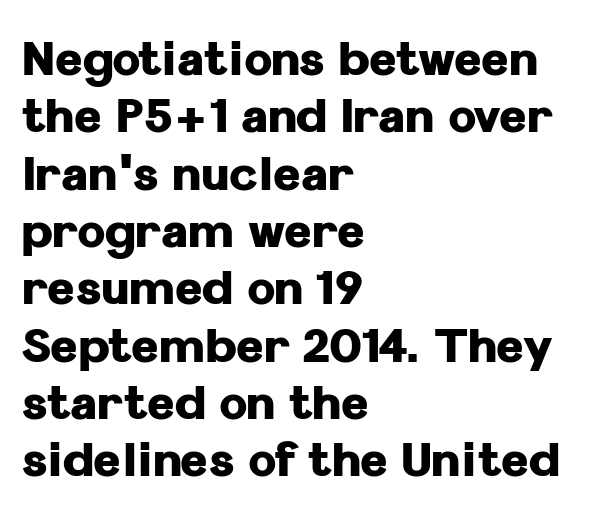
Q: Is the text bold? A: Yes.
Q: Is the text italic (slanted)? A: No, it is upright.
Q: Is the typeface a serif or a sans-serif typeface? A: Sans-serif.
Q: Is the text underlined? A: No.
Q: How is the paragraph aligned? A: Left-aligned.
Q: Is the spacing between letters normal or unusually wide? A: Normal.
Q: Width (condensed, normal, or wide)? A: Normal.
Q: Stroke contrast? A: Low.
Q: x-height? A: Medium.
Q: Monospaced? A: No.
